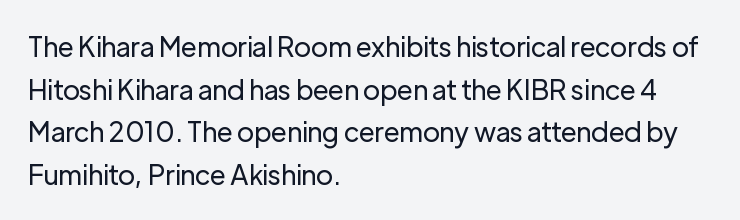
The ragged edge is on the right, which tells us the setting is flush left. Vertical strokes here are truly vertical. Heaviness? Minimal to ordinary, like unemphasized prose. Lines of text with bare space underneath.
